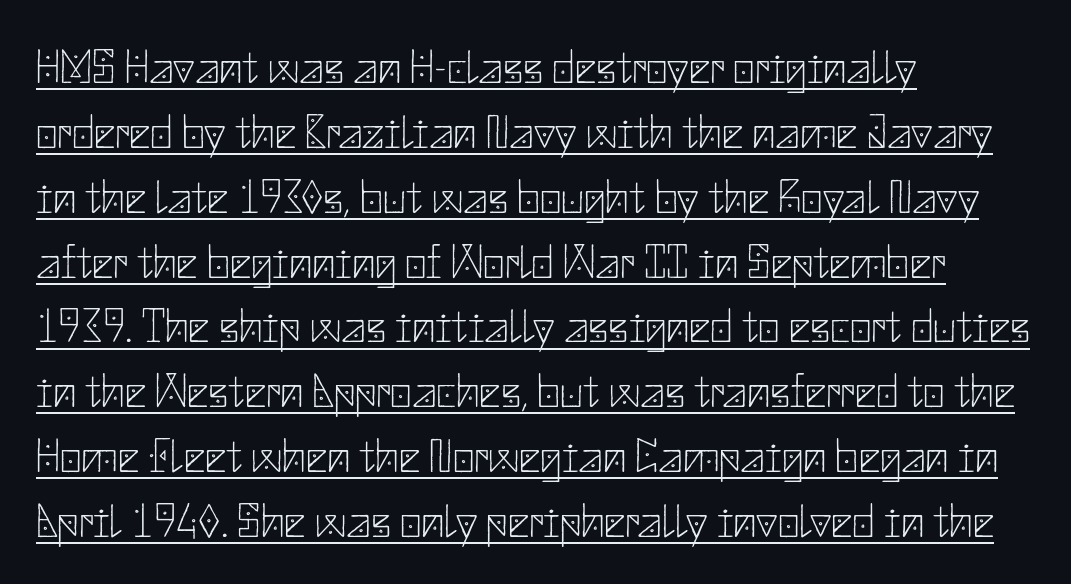
In terms of leading, this rendering sits right in the middle. Honestly, the underline is the first thing you notice here. Stems and bowls with no extra thickness — not bold. Notice how the stems are strictly vertical — no italics here. Casual observation: everything's shoved over to the left. The passage shown has conventional tracking throughout.
